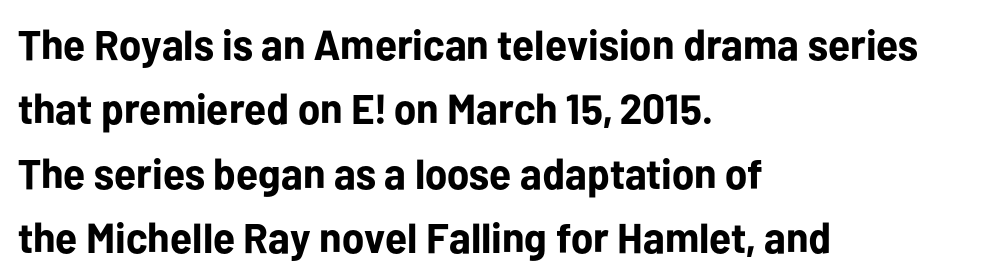
Any mark beneath the type? The region is blank. The face used here has the dense, thick strokes of a bold. Alignment: flush left. This rendering employs a face without finishing strokes, i.e., a sans-serif. Words appear dense and cohesive because spacing is normal. How would I describe the line gaps? Plain and ordinary.
